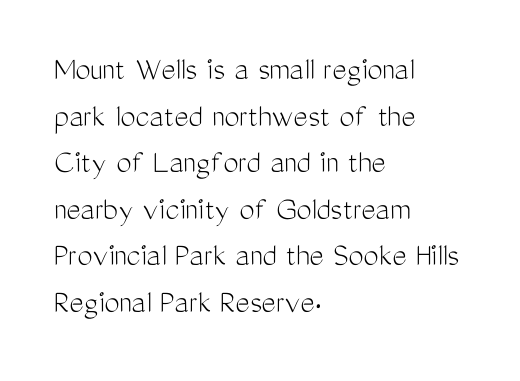
The passage shown has conventional tracking throughout. In terms of leading, this rendering sits right in the middle. The space directly below the letters is spotless. Italic: no, the glyphs are upright roman. Typeset ragged right — the left edge is the straight one.
